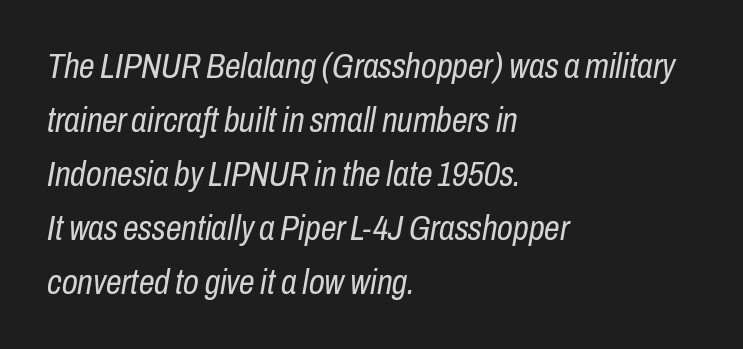
Q: Is the text bold? A: No.
Q: Is the text italic (slanted)? A: Yes, it leans right by about 10 degrees.
Q: Is the text underlined? A: No.
Q: How is the paragraph aligned? A: Left-aligned.
Q: Is the spacing between letters normal or unusually wide? A: Normal.
Q: Is the spacing between lines tight, normal or loose? A: Normal.
Q: Width (condensed, normal, or wide)? A: Condensed.
Q: Stroke contrast? A: Low.
Q: x-height? A: Medium.
Q: Monospaced? A: No.
